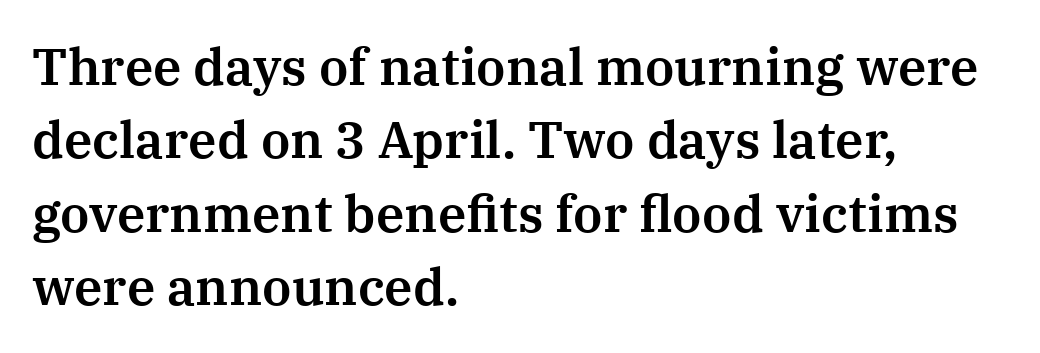
The passage shown is typeset with a serif family. Tall strokes in this sample are plumb rather than angled. This sample has the flowing, uneven cadence of proportional lettering. Between one letter and the next there's only the usual sliver of space.
